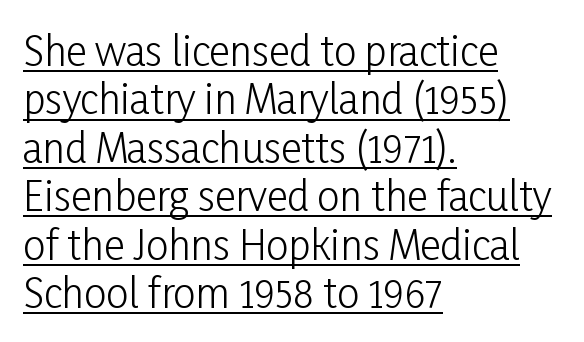
{"serif": "no", "italic": "no", "bold": "no", "weight": "light", "width": "condensed", "stroke_contrast": "low", "x_height": "medium", "monospaced": "no", "underline": "yes", "align": "left", "line_spacing_ratio": 1.21, "letter_spacing": "normal", "letter_spacing_em": 0.0, "glyph_px": 40}
